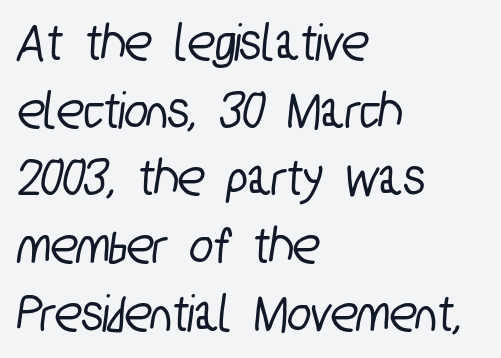
The image shows 55 px condensed sans-serif type; set left-aligned, line spacing 1.23x, normal letter spacing, not underlined; low stroke contrast and a medium x-height.
